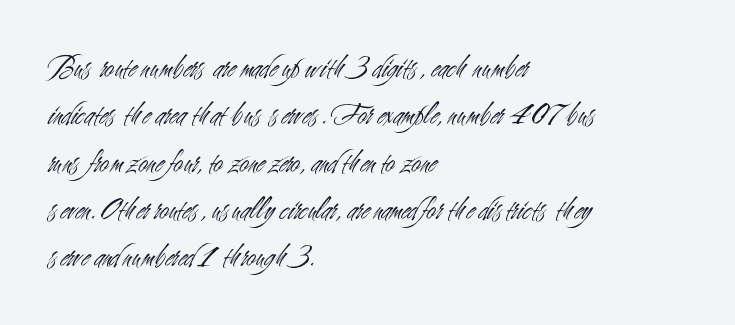
You could not count columns in this text — the font is proportionally spaced. Decoration check: the copy has no underline. This sample uses a sans-serif face.
